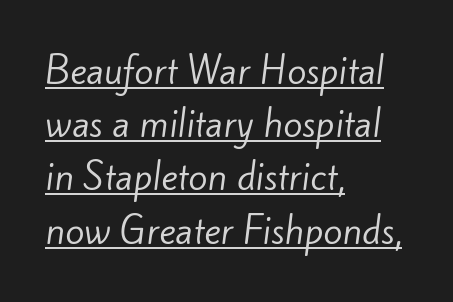
You can tell from the bare stems that sans-serif type was used. These characters rest on top of a visible drawn line. Words appear dense and cohesive because spacing is normal. Character widths vary here, with narrow letters taking less room than wide ones. This sample keeps an unexceptional amount of space between lines.
